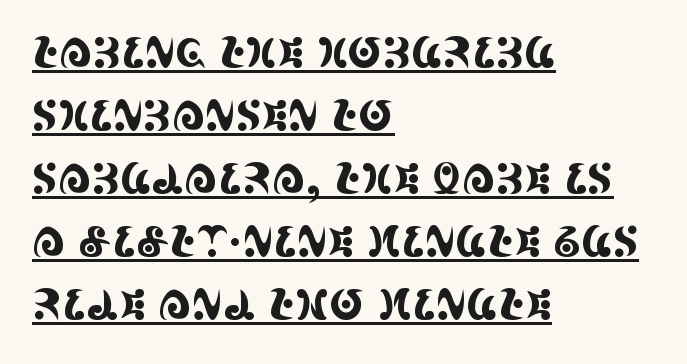
The image shows 42 px condensed serif type, upright; set left-aligned, normal line spacing (1.5x), normal letter spacing, underlined; a large x-height.
